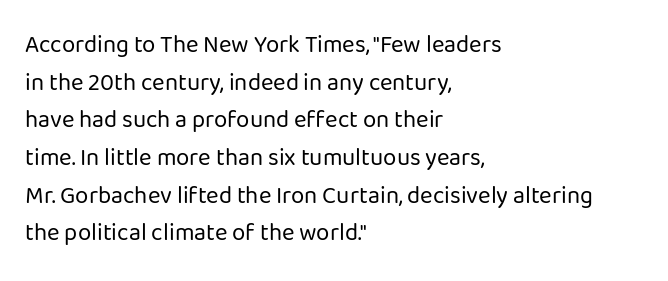
Q: Is the text bold? A: No.
Q: Is the text italic (slanted)? A: No, it is upright.
Q: Is the text underlined? A: No.
Q: How is the paragraph aligned? A: Left-aligned.
Q: Is the spacing between letters normal or unusually wide? A: Normal.
Q: Is the spacing between lines tight, normal or loose? A: Normal.
